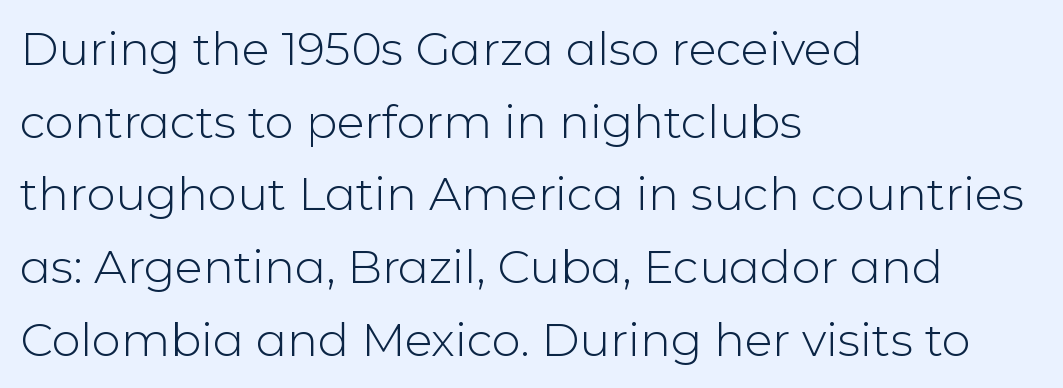
Regular leading. Left-aligned paragraph, ragged on the right. Between one letter and the next there's only the usual sliver of space. This is roman type, the default non-slanted kind.
